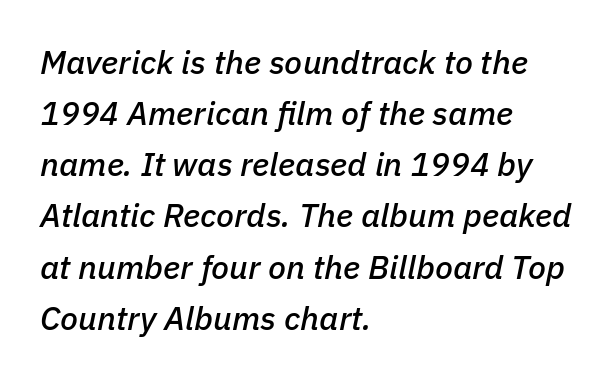
The image shows 33 px text type, italic (leaning right); set left-aligned, normal line spacing (1.55x), normal letter spacing, not underlined; low stroke contrast and a medium x-height.
